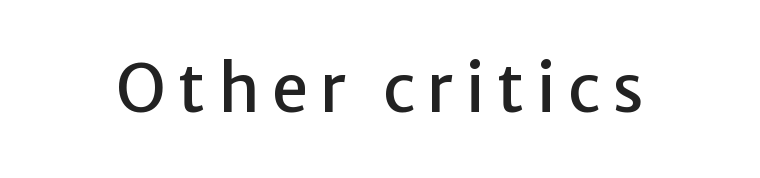
Q: Is the text italic (slanted)? A: No, it is upright.
Q: Is the typeface a serif or a sans-serif typeface? A: Sans-serif.
Q: Is the text underlined? A: No.
Q: Width (condensed, normal, or wide)? A: Normal.
Q: Stroke contrast? A: Low.
Q: x-height? A: Medium.
Q: Monospaced? A: No.
